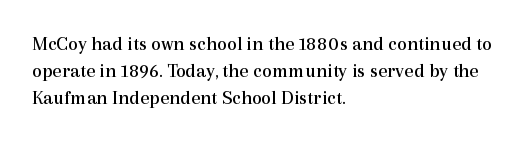
Unlike italic type, these characters show no tilt at all. Honestly, there is no underline to notice here at all. The ragged edge is on the right, which tells us the setting is flush left. Tracking here is standard; glyphs follow each other at the usual distance.
